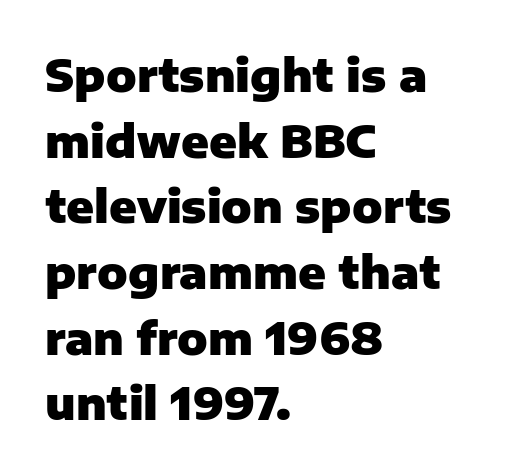
Does the leading feel generous? No, just average. The passage shown is typed in a proportional face where columns would drift. Stroke terminals: plain, sans-serif. These lines stack with their left ends in a neat column. This rendering leaves character spacing at its baseline value. Check the space under the baseline: it is left empty.
